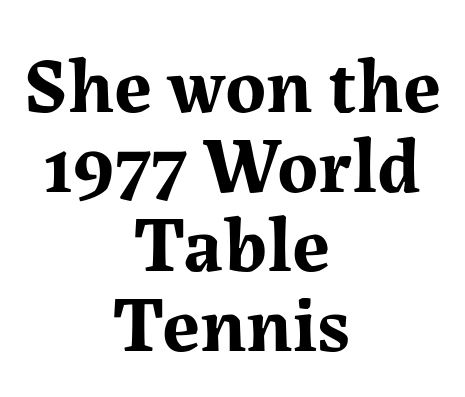
{"serif": "yes", "italic": "no", "bold": "yes", "weight": "bold", "width": "normal", "stroke_contrast": "medium", "x_height": "medium", "monospaced": "no", "underline": "no", "align": "center", "line_spacing": "tight", "line_spacing_ratio": 1.02, "letter_spacing": "normal", "letter_spacing_em": 0.0, "glyph_px": 78}
